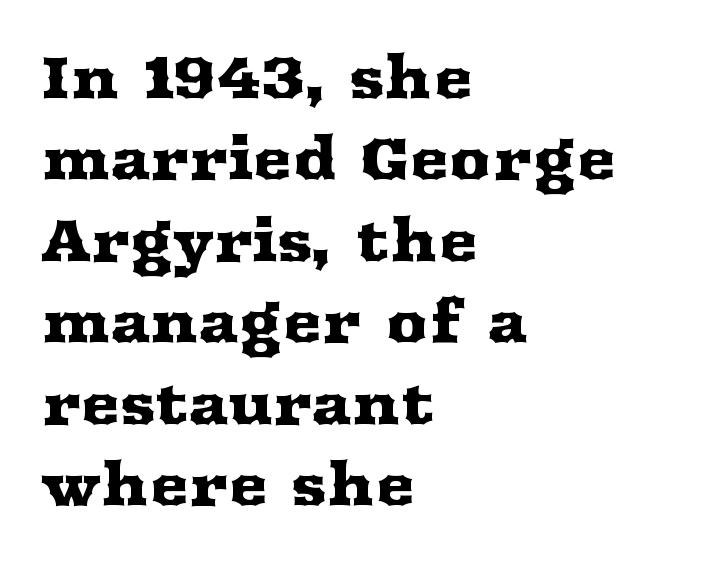
{"serif": "yes", "italic": "no", "width": "wide", "stroke_contrast": "medium", "x_height": "medium", "monospaced": "no", "underline": "no", "align": "left", "line_spacing": "normal", "line_spacing_ratio": 1.38, "letter_spacing": "normal", "letter_spacing_em": 0.0, "glyph_px": 59}
